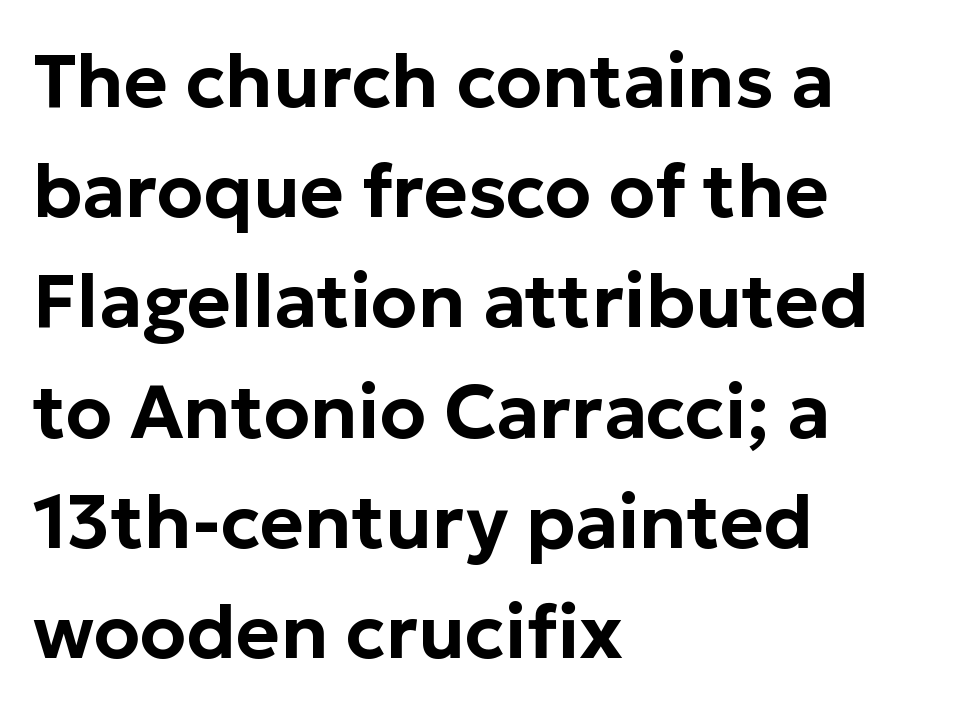
The image shows 75 px sans-serif type, upright; set left-aligned, normal line spacing (1.47x), normal letter spacing, not underlined; low stroke contrast and a medium x-height.
